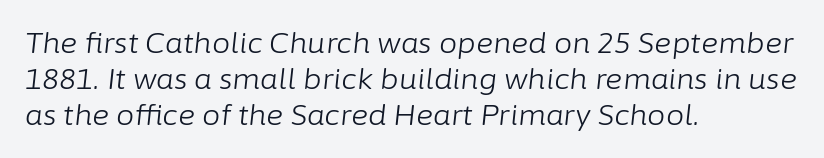
Q: Is the text bold? A: No.
Q: Is the text italic (slanted)? A: Yes, it leans right by about 6 degrees.
Q: Is the text underlined? A: No.
Q: How is the paragraph aligned? A: Left-aligned.
Q: Is the spacing between letters normal or unusually wide? A: Normal.
Q: Width (condensed, normal, or wide)? A: Normal.
Q: Stroke contrast? A: Low.
Q: x-height? A: Medium.
Q: Monospaced? A: No.
